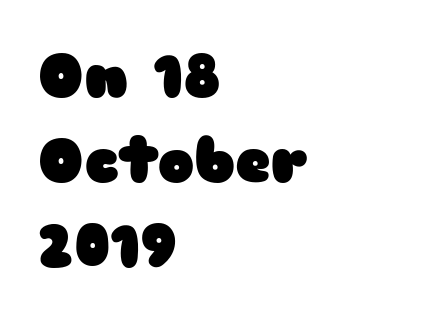
Regular leading. Typographically, this falls in the sans-serif category. The face used here has the dense, thick strokes of a bold. Nothing unusual about the tracking: characters are spaced as the font intends.
